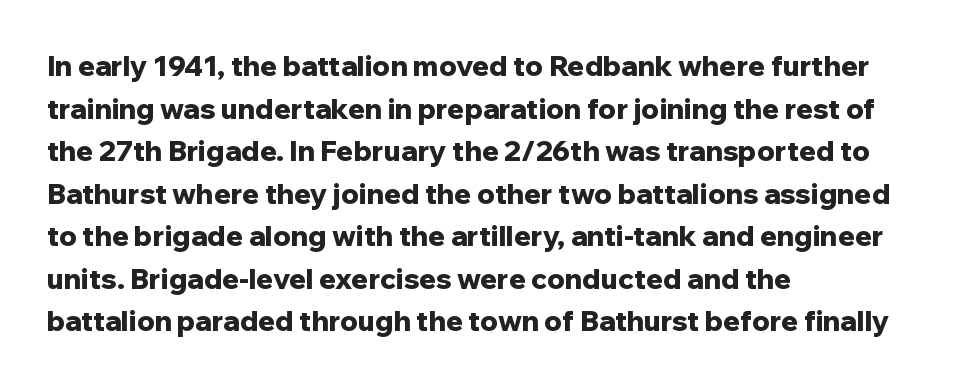
{"serif": "no", "italic": "no", "bold": "yes", "weight": "bold", "width": "normal", "stroke_contrast": "low", "x_height": "medium", "monospaced": "no", "underline": "no", "align": "left", "line_spacing": "normal", "line_spacing_ratio": 1.52, "letter_spacing": "normal", "letter_spacing_em": 0.0, "glyph_px": 28}
